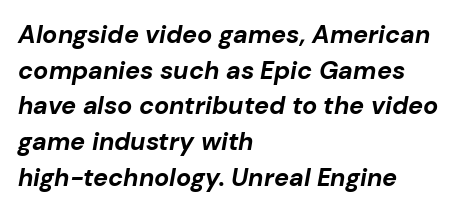
Layout note: lines flush left. Successive baselines arrive at the customary interval. The typesetting leans heavy: a genuine bold. Just letters on the line, the space beneath them empty.
